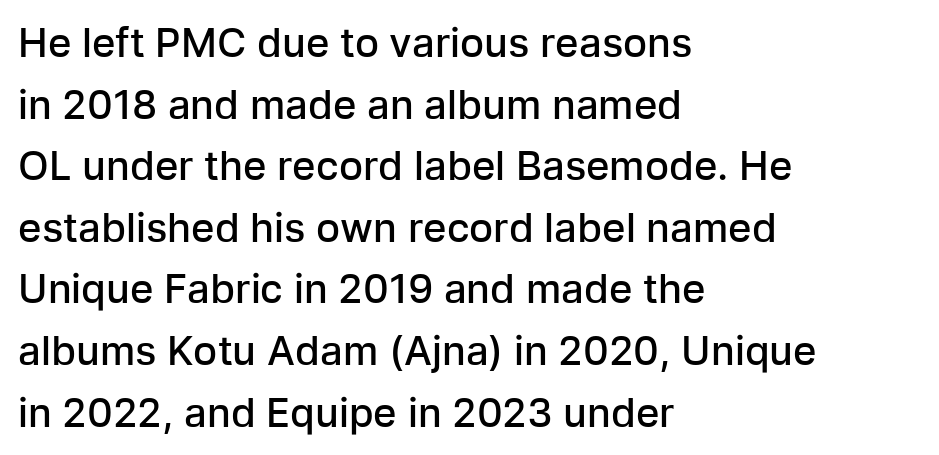
Q: Is the text bold? A: Semi-bold.
Q: Is the text italic (slanted)? A: No, it is upright.
Q: Is the typeface a serif or a sans-serif typeface? A: Sans-serif.
Q: Is the text underlined? A: No.
Q: How is the paragraph aligned? A: Left-aligned.
Q: Is the spacing between letters normal or unusually wide? A: Normal.
Q: Is the spacing between lines tight, normal or loose? A: Normal.
Q: Width (condensed, normal, or wide)? A: Normal.
Q: Stroke contrast? A: Low.
Q: x-height? A: Medium.
Q: Monospaced? A: No.
